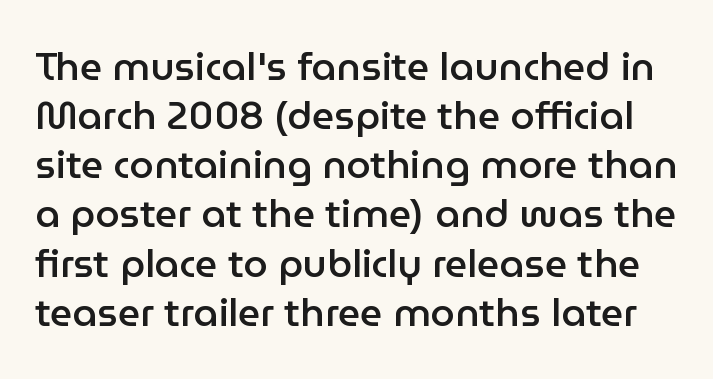
Spacing verdict: proportional, widths tailored to each character. Leading matches the norm, producing a regular column. The gap between lines stays unmarked. As a designer I'd log this as weight 600, semibold.
